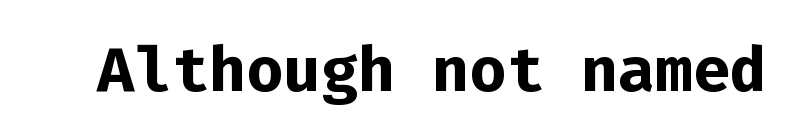
Q: Is the text bold? A: Yes.
Q: Is the text italic (slanted)? A: No, it is upright.
Q: Is the typeface a serif or a sans-serif typeface? A: Sans-serif.
Q: Is the text underlined? A: No.
Q: Is the spacing between letters normal or unusually wide? A: Normal.
Q: Width (condensed, normal, or wide)? A: Normal.
Q: Stroke contrast? A: Low.
Q: x-height? A: Medium.
Q: Monospaced? A: Yes.
